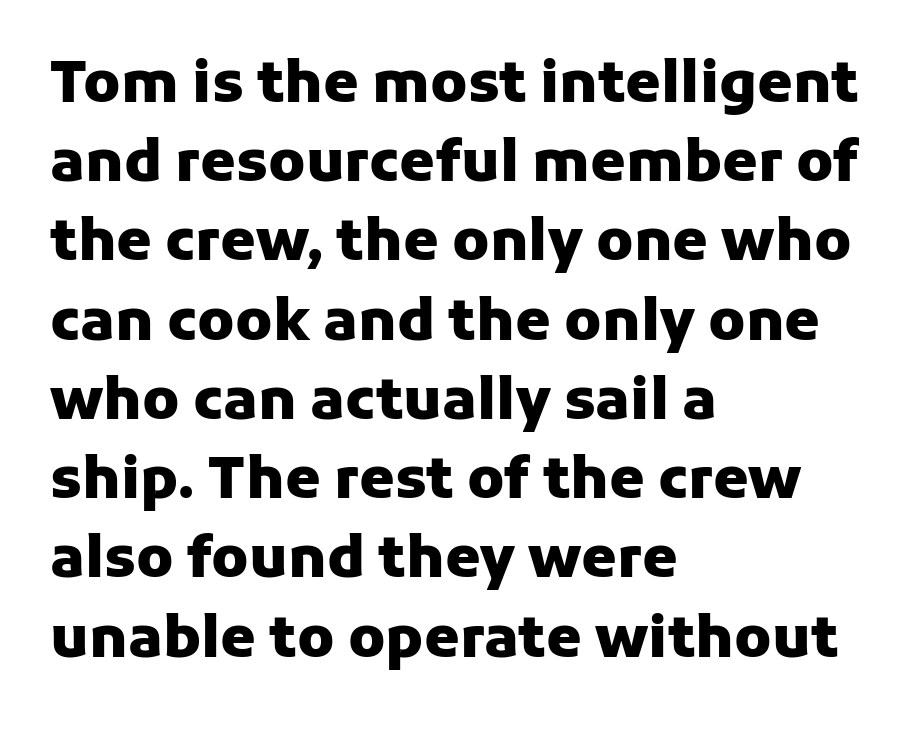
Inter-character spacing is left at the font's built-in metrics. The letters advance in unequal steps, a hallmark of proportional type. If you measured baseline to baseline, you'd find a middling distance. Where is the straight margin? On the left.
